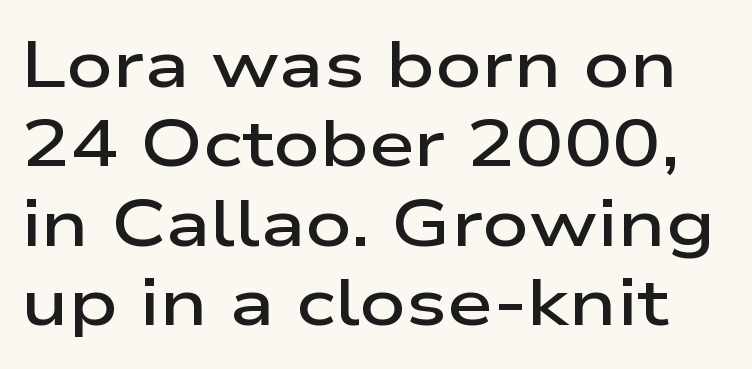
{"serif": "no", "italic": "no", "bold": "semi", "weight": "semibold", "width": "wide", "stroke_contrast": "low", "x_height": "medium", "monospaced": "no", "underline": "no", "line_spacing_ratio": 1.22, "letter_spacing": "normal", "letter_spacing_em": 0.0, "glyph_px": 65}
